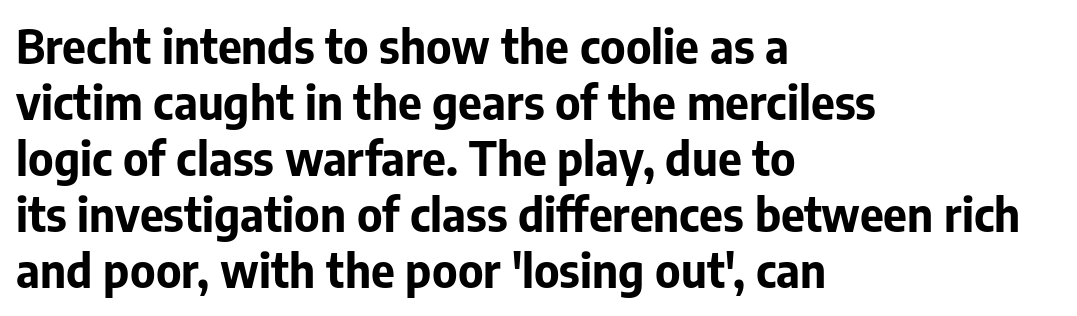
Q: Is the text bold? A: Yes.
Q: Is the text italic (slanted)? A: No, it is upright.
Q: Is the typeface a serif or a sans-serif typeface? A: Sans-serif.
Q: Is the text underlined? A: No.
Q: How is the paragraph aligned? A: Left-aligned.
Q: Is the spacing between letters normal or unusually wide? A: Normal.
Q: Width (condensed, normal, or wide)? A: Normal.
Q: Stroke contrast? A: Low.
Q: x-height? A: Medium.
Q: Monospaced? A: No.
